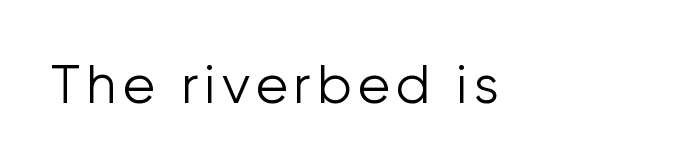
A typesetter would call this proportional, since set widths differ per character. Descender tails drop into unmarked territory. Weight: in the light-to-regular range. This sample uses an upright cut, with every glyph sitting square on the baseline.
